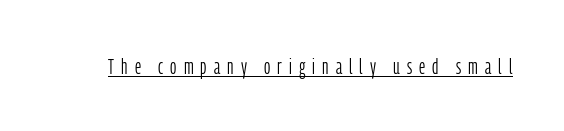
{"italic": "no", "bold": "no", "underline": "yes", "letter_spacing": "wide", "letter_spacing_em": 0.32, "glyph_px": 22}
